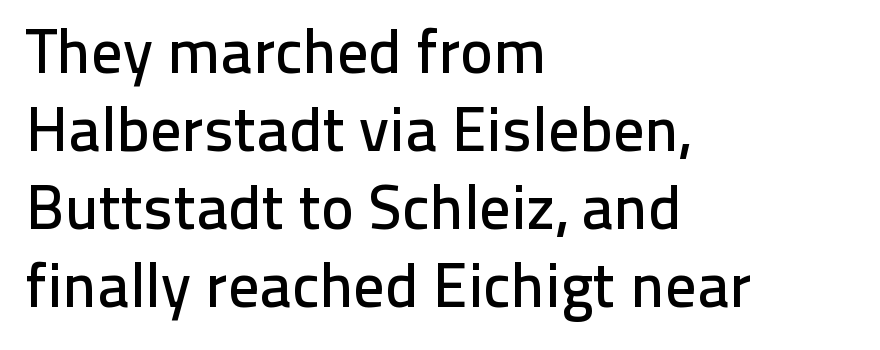
What stands out about the letter spacing? Nothing — it is the standard amount. Anything drawn beneath the words? Only blank space. The axis of the letterforms is exactly vertical. Are there feet on the stems? There aren't — it's a sans.
